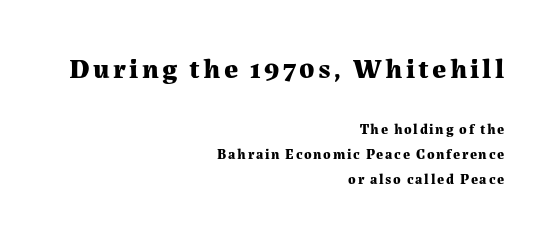
This is roman type, the default non-slanted kind. Whoever set this made the first block the dominant, larger element. No word sits above an underline. Set as a true bold cut, around the 700 mark. Notice how the passage keeps a crisp vertical edge on the right only. Stroke terminals: seriffed.
